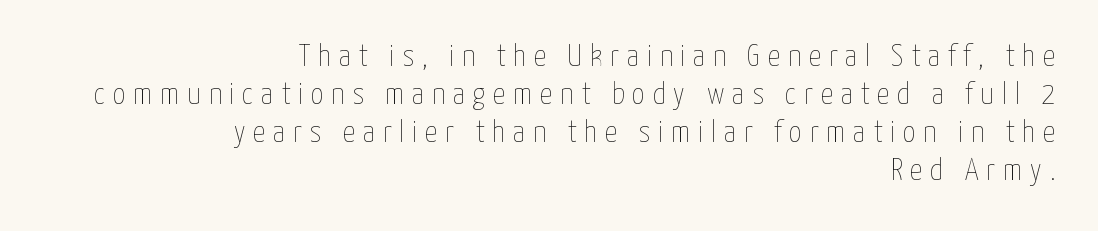
Q: Is the text bold? A: No.
Q: Is the text italic (slanted)? A: No, it is upright.
Q: Is the text underlined? A: No.
Q: How is the paragraph aligned? A: Right-aligned.
Q: Is the spacing between letters normal or unusually wide? A: Unusually wide.
Q: Width (condensed, normal, or wide)? A: Condensed.
Q: Stroke contrast? A: Low.
Q: x-height? A: Medium.
Q: Monospaced? A: No.
